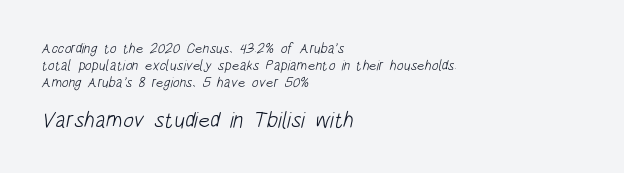
These lines keep a tight, regular rhythm from letter to letter. Counters stay open thanks to moderate or lighter strokes. The designer gave the closing block more size than the opening block. Which margin do the lines hug? The left one — the right edge is uneven.
